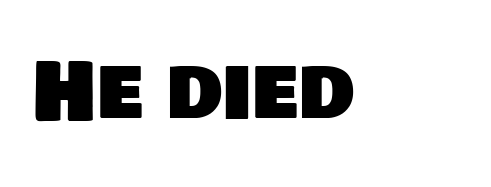
The image shows 80 px sans-serif type; set normal letter spacing, not underlined; low stroke contrast and a large x-height.
